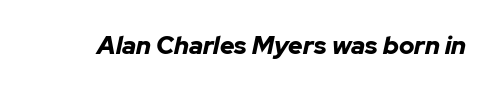
Q: Is the text bold? A: Yes.
Q: Is the text italic (slanted)? A: Yes, it leans right by about 12 degrees.
Q: Is the text underlined? A: No.
Q: Is the spacing between letters normal or unusually wide? A: Normal.
